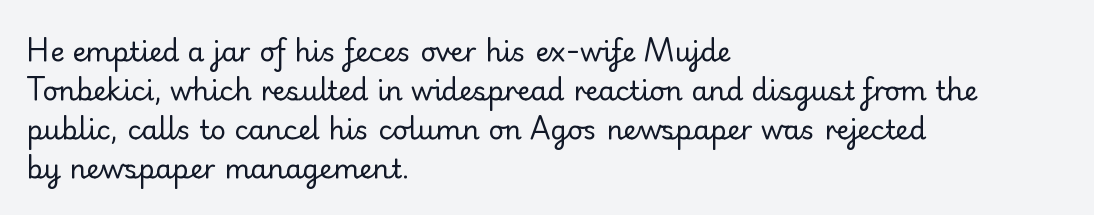
Q: Is the text bold? A: No.
Q: Is the text italic (slanted)? A: No, it is upright.
Q: Is the text underlined? A: No.
Q: How is the paragraph aligned? A: Left-aligned.
Q: Is the spacing between letters normal or unusually wide? A: Normal.
Q: Is the spacing between lines tight, normal or loose? A: Normal.
